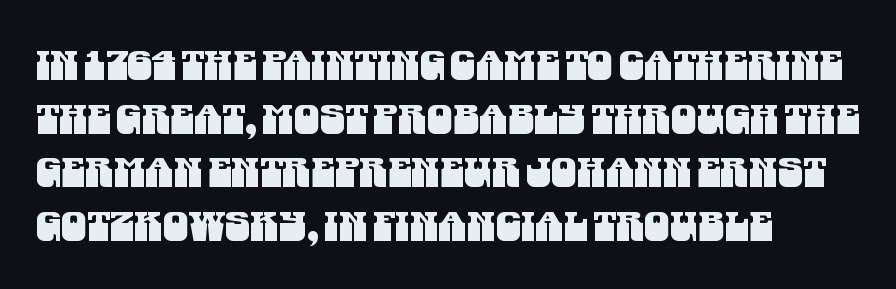
{"serif": "no", "width": "condensed", "stroke_contrast": "medium", "x_height": "large", "monospaced": "no", "underline": "no", "align": "left", "line_spacing": "normal", "line_spacing_ratio": 1.31, "letter_spacing": "normal", "letter_spacing_em": 0.0, "glyph_px": 41}
